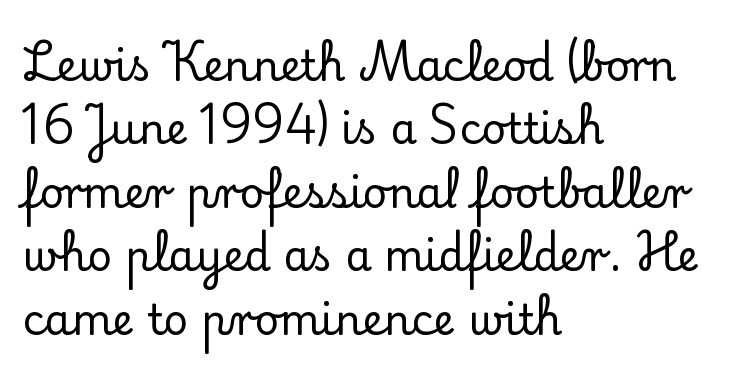
Horizontal alignment here is leftward, the default for most running prose. Tracking value appears to be zero — textbook default spacing. Posture: vertical. Underlining? Definitely not there. Here the designer chose a conventional face with non-uniform glyph widths.
